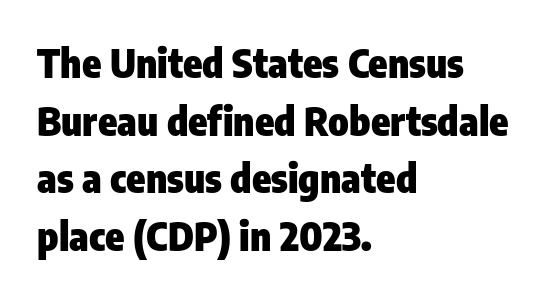
{"serif": "no", "italic": "no", "bold": "yes", "weight": "heavy", "width": "condensed", "stroke_contrast": "low", "x_height": "medium", "monospaced": "no", "underline": "no", "align": "left", "line_spacing": "normal", "line_spacing_ratio": 1.48, "letter_spacing": "normal", "letter_spacing_em": 0.0, "glyph_px": 39}
